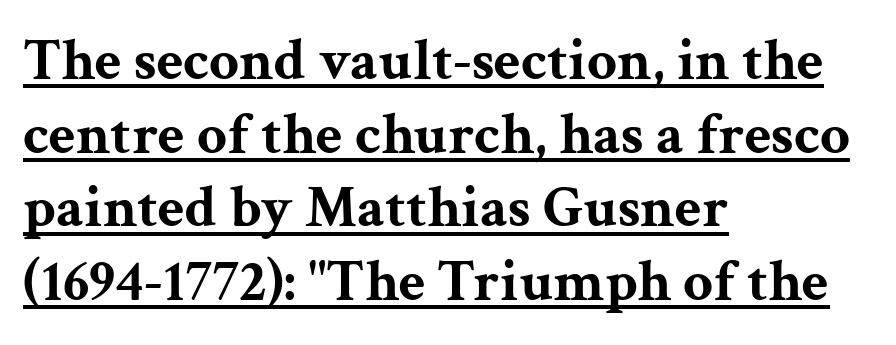
{"serif": "yes", "italic": "no", "bold": "yes", "weight": "bold", "width": "wide", "stroke_contrast": "medium", "x_height": "medium", "monospaced": "no", "underline": "yes", "align": "left", "line_spacing": "normal", "line_spacing_ratio": 1.25, "letter_spacing": "normal", "letter_spacing_em": 0.0, "glyph_px": 59}
